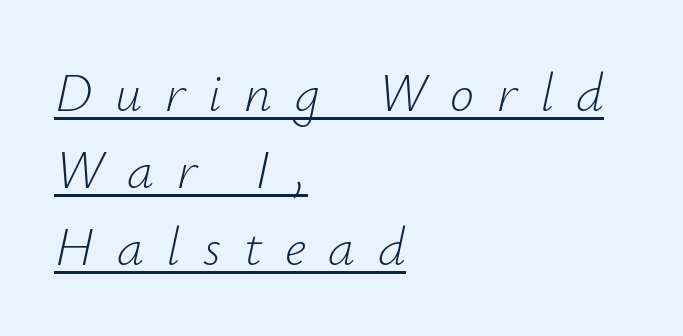
Q: Is the text bold? A: No.
Q: Is the text italic (slanted)? A: Yes, it leans right by about 12 degrees.
Q: Is the text underlined? A: Yes.
Q: How is the paragraph aligned? A: Left-aligned.
Q: Is the spacing between letters normal or unusually wide? A: Unusually wide.
Q: Is the spacing between lines tight, normal or loose? A: Normal.
Q: Width (condensed, normal, or wide)? A: Normal.
Q: Stroke contrast? A: Low.
Q: x-height? A: Small.
Q: Monospaced? A: No.
